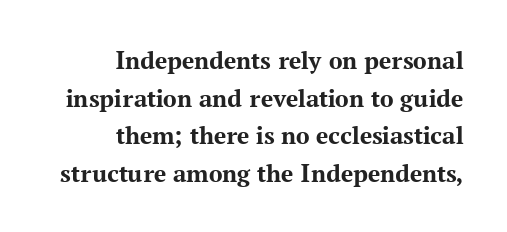
Q: Is the text bold? A: Yes.
Q: Is the text italic (slanted)? A: No, it is upright.
Q: Is the text underlined? A: No.
Q: How is the paragraph aligned? A: Right-aligned.
Q: Is the spacing between letters normal or unusually wide? A: Normal.
Q: Is the spacing between lines tight, normal or loose? A: Normal.
